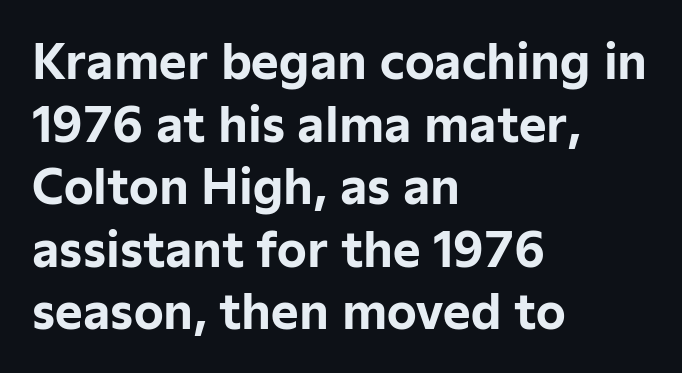
The image shows 47 px bold sans-serif type, upright; set left-aligned, normal line spacing (1.33x), normal letter spacing, not underlined; low stroke contrast and a medium x-height.
